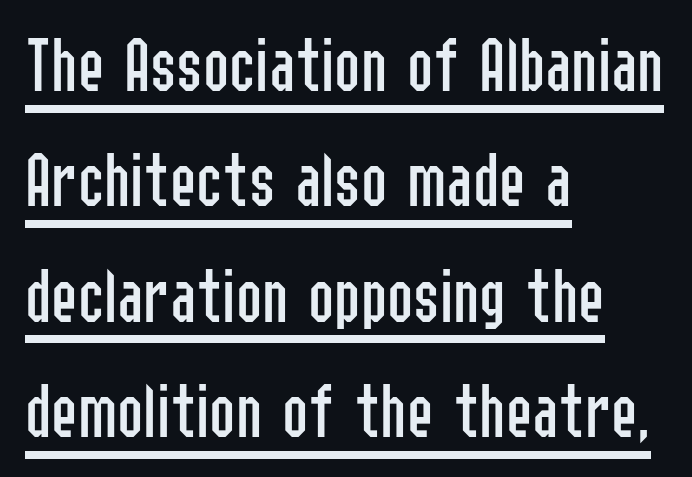
Q: Is the text bold? A: No.
Q: Is the text italic (slanted)? A: No, it is upright.
Q: Is the typeface a serif or a sans-serif typeface? A: Sans-serif.
Q: Is the text underlined? A: Yes.
Q: How is the paragraph aligned? A: Left-aligned.
Q: Is the spacing between letters normal or unusually wide? A: Normal.
Q: Is the spacing between lines tight, normal or loose? A: Normal.
Q: Width (condensed, normal, or wide)? A: Condensed.
Q: Stroke contrast? A: Low.
Q: x-height? A: Medium.
Q: Monospaced? A: No.
